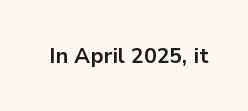
Short note: letters normally spaced. Words float on clear page, feet unadorned. The letters stand upright; this is a roman face. Heavy, bold letterforms.
